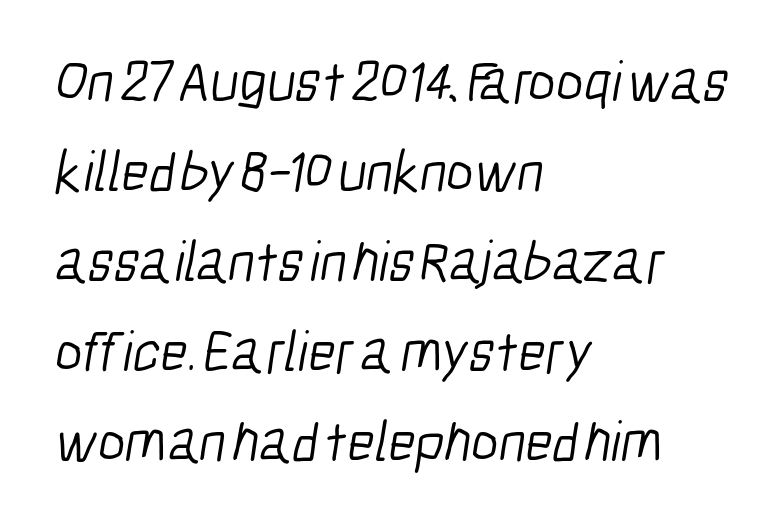
Q: Is the text bold? A: No.
Q: Is the typeface a serif or a sans-serif typeface? A: Sans-serif.
Q: Is the text underlined? A: No.
Q: How is the paragraph aligned? A: Left-aligned.
Q: Is the spacing between letters normal or unusually wide? A: Normal.
Q: Is the spacing between lines tight, normal or loose? A: Normal.
Q: Width (condensed, normal, or wide)? A: Condensed.
Q: Stroke contrast? A: Low.
Q: x-height? A: Medium.
Q: Monospaced? A: No.
